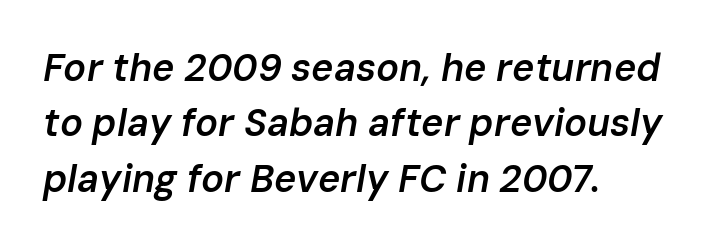
Would a proofreader flag this as italicized? Yes. Regular leading. Standard letterfit; no display-style spreading of the glyphs. Stems and bowls a touch heavier than normal — semibold.
